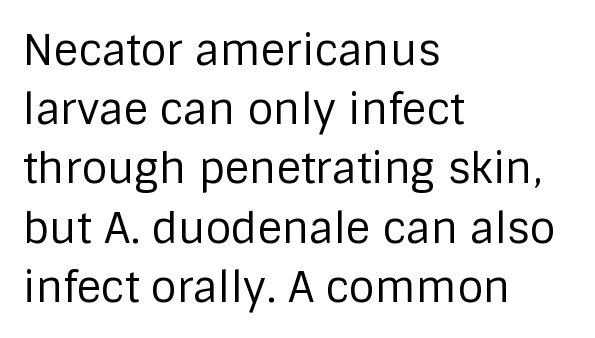
Q: Is the text bold? A: No.
Q: Is the text italic (slanted)? A: No, it is upright.
Q: Is the typeface a serif or a sans-serif typeface? A: Sans-serif.
Q: Is the text underlined? A: No.
Q: How is the paragraph aligned? A: Left-aligned.
Q: Is the spacing between letters normal or unusually wide? A: Normal.
Q: Is the spacing between lines tight, normal or loose? A: Normal.
Q: Width (condensed, normal, or wide)? A: Normal.
Q: Stroke contrast? A: Low.
Q: x-height? A: Large.
Q: Monospaced? A: No.
